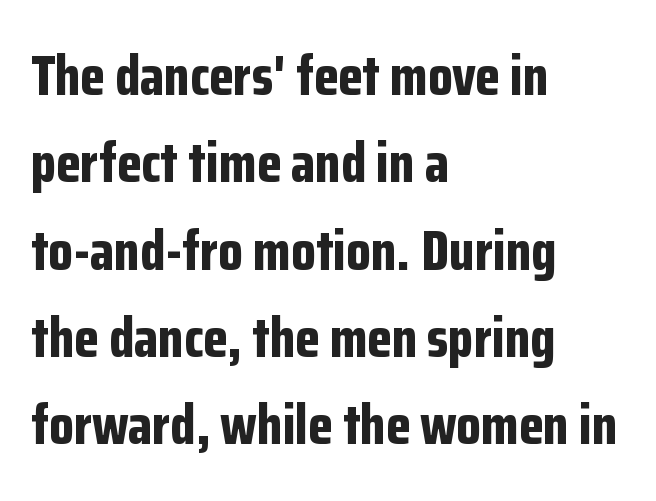
The line texture is even and compact thanks to regular tracking. Every row of glyphs begins at an identical x-position on the left. Clear beneath every line of the passage. This rendering employs a face without finishing strokes, i.e., a sans-serif.
